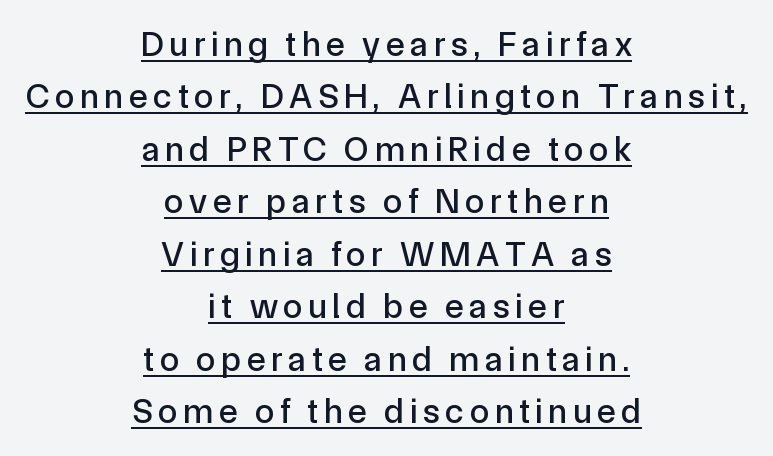
In terms of posture, this sample is upright. A continuous stroke trails under the words, as in a hyperlink. Character widths vary here, with narrow letters taking less room than wide ones. The typeface chosen for these lines omits serifs. What's the leading like? Ordinary, nothing unusual.
